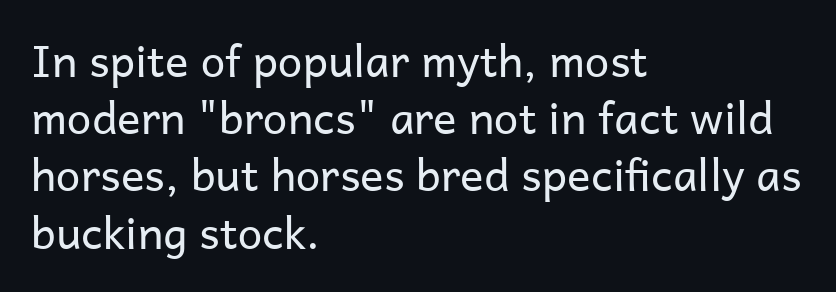
Q: Is the text bold? A: No.
Q: Is the text italic (slanted)? A: No, it is upright.
Q: Is the typeface a serif or a sans-serif typeface? A: Sans-serif.
Q: Is the text underlined? A: No.
Q: How is the paragraph aligned? A: Left-aligned.
Q: Is the spacing between letters normal or unusually wide? A: Normal.
Q: Is the spacing between lines tight, normal or loose? A: Normal.
Q: Width (condensed, normal, or wide)? A: Normal.
Q: Stroke contrast? A: Low.
Q: x-height? A: Medium.
Q: Monospaced? A: No.
